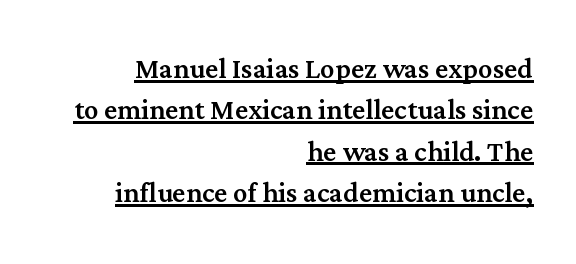
{"serif": "yes", "italic": "no", "width": "normal", "stroke_contrast": "medium", "x_height": "medium", "monospaced": "no", "underline": "yes", "align": "right", "line_spacing": "tight", "line_spacing_ratio": 1.15, "letter_spacing": "normal", "letter_spacing_em": 0.0, "glyph_px": 36}
